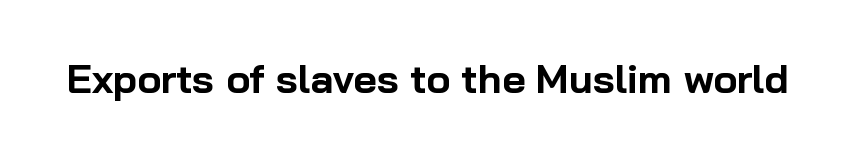
{"serif": "no", "italic": "no", "bold": "yes", "weight": "bold", "width": "normal", "stroke_contrast": "low", "x_height": "medium", "monospaced": "no", "underline": "no", "letter_spacing": "normal", "letter_spacing_em": 0.0, "glyph_px": 40}
